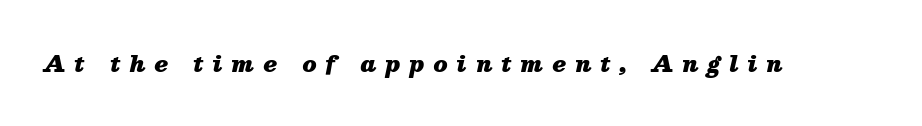
Q: Is the text bold? A: Yes.
Q: Is the text italic (slanted)? A: Yes, it leans right by about 13 degrees.
Q: Is the text underlined? A: No.
Q: Is the spacing between letters normal or unusually wide? A: Unusually wide.
